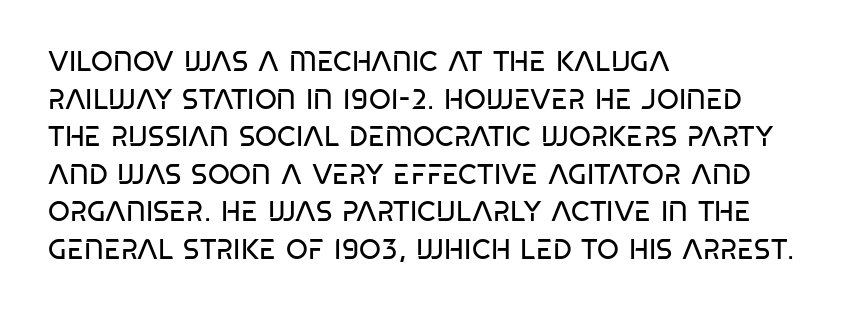
The foot of each line stays bare and open. Proportional: the letters do not fall into vertical columns. The line texture is even and compact thanks to regular tracking. Reading down the column, the eye jumps a familiar distance to each next line. I'd call this a sans setting — the letters go barefoot. The rag falls on the right side of this text block.
